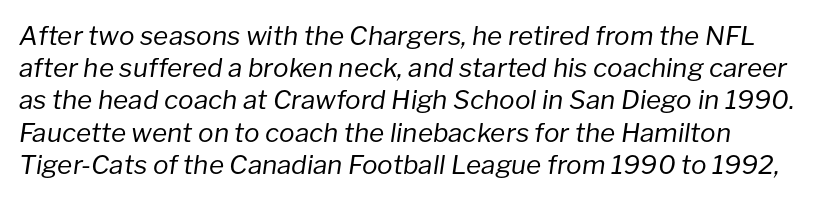
Weight: in the light-to-regular range. This rendering uses left alignment, leaving the right contour irregular. In terms of letterspacing, this is plain default setting. Quick note: italic. The baseline area is clear.
